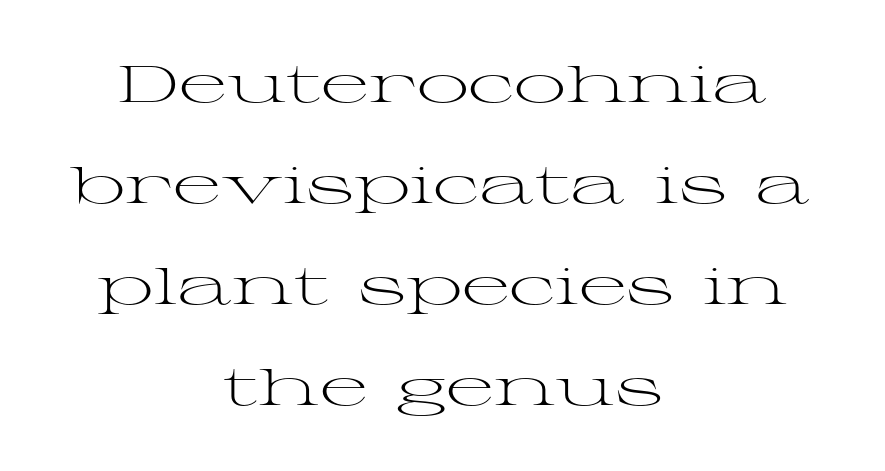
{"serif": "yes", "italic": "no", "bold": "no", "weight": "light", "width": "wide", "stroke_contrast": "medium", "x_height": "medium", "monospaced": "no", "underline": "no", "align": "center", "line_spacing": "loose", "line_spacing_ratio": 1.94, "letter_spacing": "normal", "letter_spacing_em": 0.0, "glyph_px": 52}
